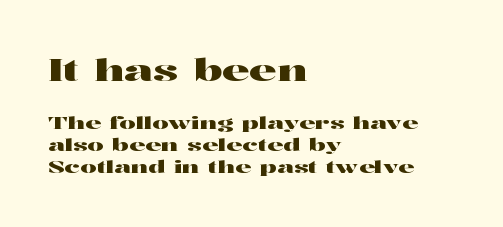
Q: Is the text italic (slanted)? A: No, it is upright.
Q: Is the typeface a serif or a sans-serif typeface? A: Serif.
Q: Is the text underlined? A: No.
Q: How is the paragraph aligned? A: Left-aligned.
Q: Is the spacing between letters normal or unusually wide? A: Normal.
Q: Which block of text is set in a larger size, the first (top) or the second (bottom)? A: The first (top) one.
Q: Width (condensed, normal, or wide)? A: Wide.
Q: Stroke contrast? A: High.
Q: x-height? A: Medium.
Q: Monospaced? A: No.
